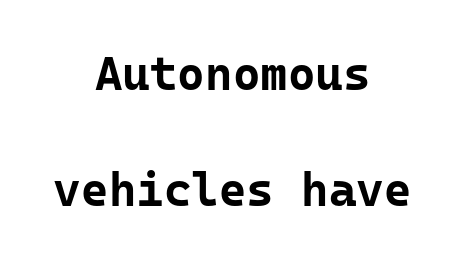
The image shows 47 px bold sans-serif type, upright, monospaced; set centered, loose line spacing (2.47x), normal letter spacing, not underlined; low stroke contrast and a medium x-height.
